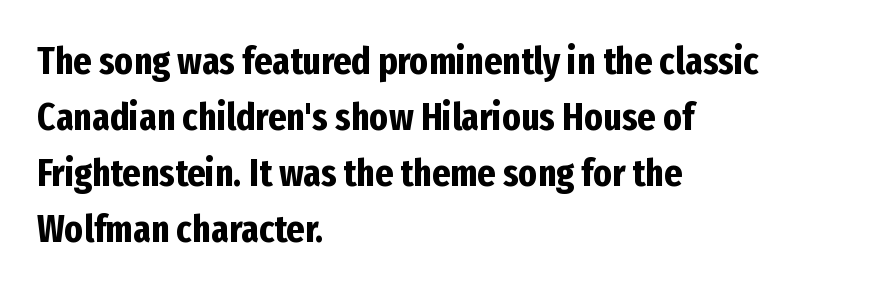
The image shows 39 px bold, condensed sans-serif type, upright; set left-aligned, normal line spacing (1.44x), normal letter spacing, not underlined; low stroke contrast and a medium x-height.
